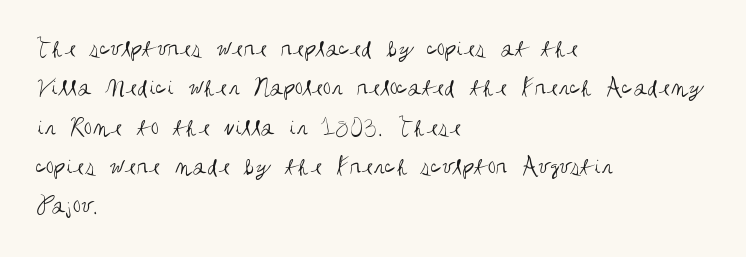
{"bold": "no", "underline": "no", "align": "left", "line_spacing": "normal", "line_spacing_ratio": 1.51, "letter_spacing": "normal", "letter_spacing_em": 0.0, "glyph_px": 26}
